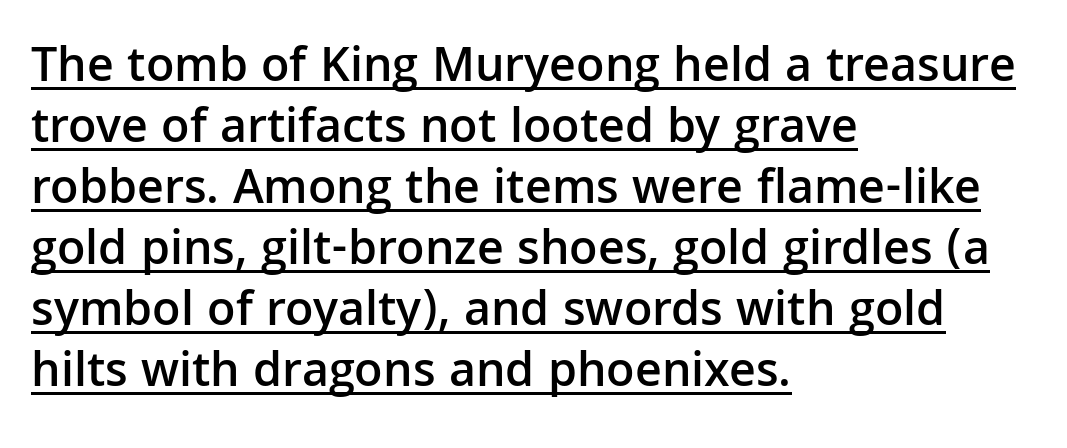
Is the block centered? No — it sits flush against the left margin. Does a line run under the words? Yes, clearly. Caption: standard tracking, unaltered. Each letter's strokes conclude bluntly, with no projecting serifs. The strokes are fattened partway — semibold, not bold.
